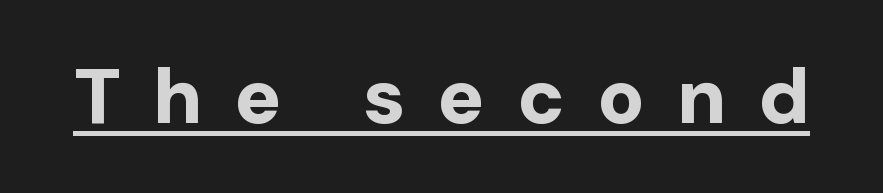
The image shows 78 px bold sans-serif type, upright; set unusually wide letter spacing (+0.41 em), underlined; low stroke contrast and a medium x-height.
